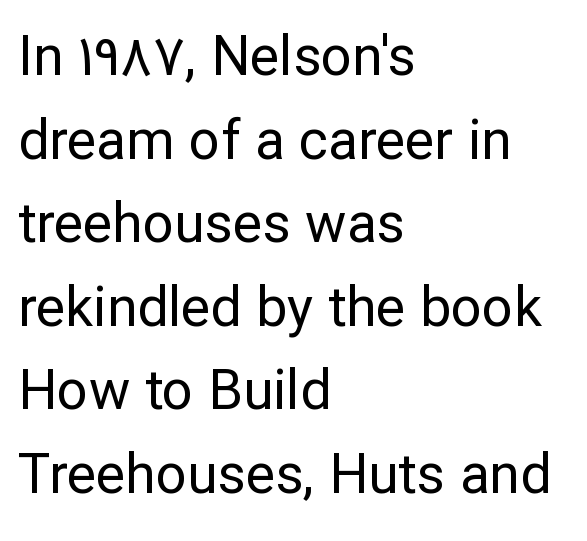
The image shows 55 px regular-weight sans-serif type, upright; set left-aligned, normal line spacing (1.52x), normal letter spacing, not underlined; low stroke contrast and a medium x-height.
